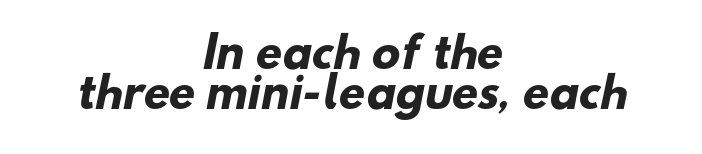
Q: Is the text bold? A: Yes.
Q: Is the typeface a serif or a sans-serif typeface? A: Sans-serif.
Q: Is the text underlined? A: No.
Q: How is the paragraph aligned? A: Centered.
Q: Is the spacing between letters normal or unusually wide? A: Normal.
Q: Is the spacing between lines tight, normal or loose? A: Tight.
Q: Width (condensed, normal, or wide)? A: Normal.
Q: Stroke contrast? A: Low.
Q: x-height? A: Small.
Q: Monospaced? A: No.
